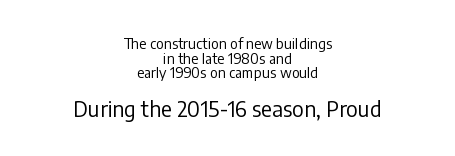
Q: Is the text bold? A: No.
Q: Is the text italic (slanted)? A: No, it is upright.
Q: Is the text underlined? A: No.
Q: How is the paragraph aligned? A: Centered.
Q: Is the spacing between letters normal or unusually wide? A: Normal.
Q: Is the spacing between lines tight, normal or loose? A: Tight.
Q: Which block of text is set in a larger size, the first (top) or the second (bottom)? A: The second (bottom) one.
